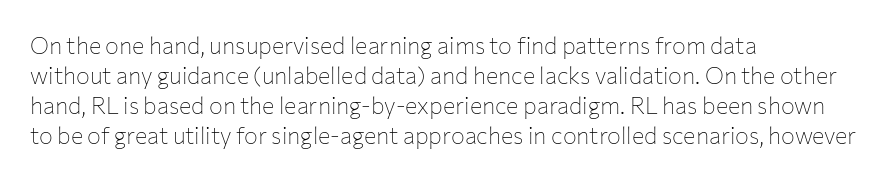
The image shows 23 px text type, upright; set left-aligned, normal line spacing (1.31x), normal letter spacing, not underlined.
